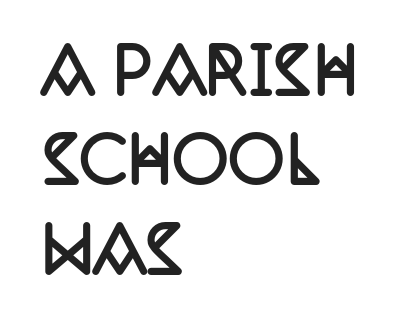
Q: Is the text bold? A: Yes.
Q: Is the text italic (slanted)? A: No, it is upright.
Q: Is the typeface a serif or a sans-serif typeface? A: Serif.
Q: Is the text underlined? A: No.
Q: How is the paragraph aligned? A: Left-aligned.
Q: Is the spacing between letters normal or unusually wide? A: Normal.
Q: Is the spacing between lines tight, normal or loose? A: Normal.
Q: Width (condensed, normal, or wide)? A: Condensed.
Q: Stroke contrast? A: Low.
Q: x-height? A: Large.
Q: Monospaced? A: No.
